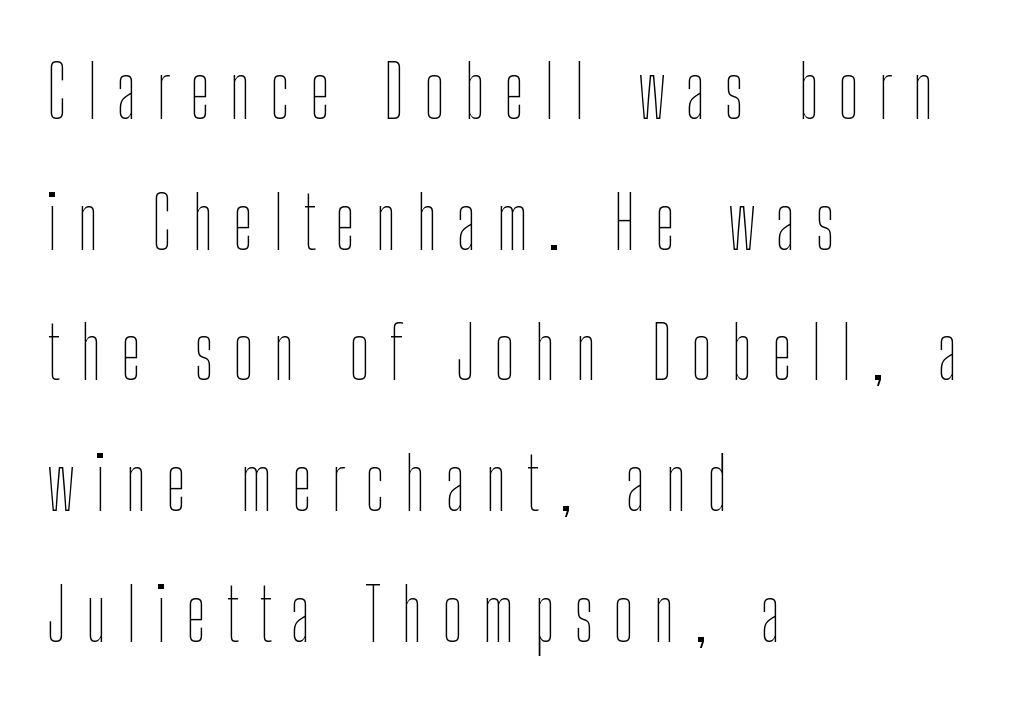
The image shows 73 px thin, condensed type, upright; set left-aligned, line spacing 1.79x, unusually wide letter spacing (+0.27 em), not underlined; low stroke contrast and a medium x-height.
